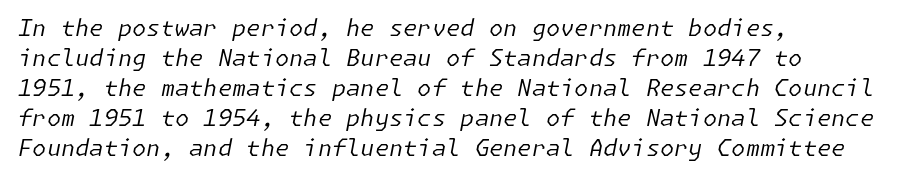
{"italic": "yes", "lean": "right", "slant_degrees": 11, "bold": "no", "underline": "no", "align": "left", "line_spacing": "normal", "line_spacing_ratio": 1.3, "letter_spacing": "normal", "letter_spacing_em": 0.0, "glyph_px": 23}
